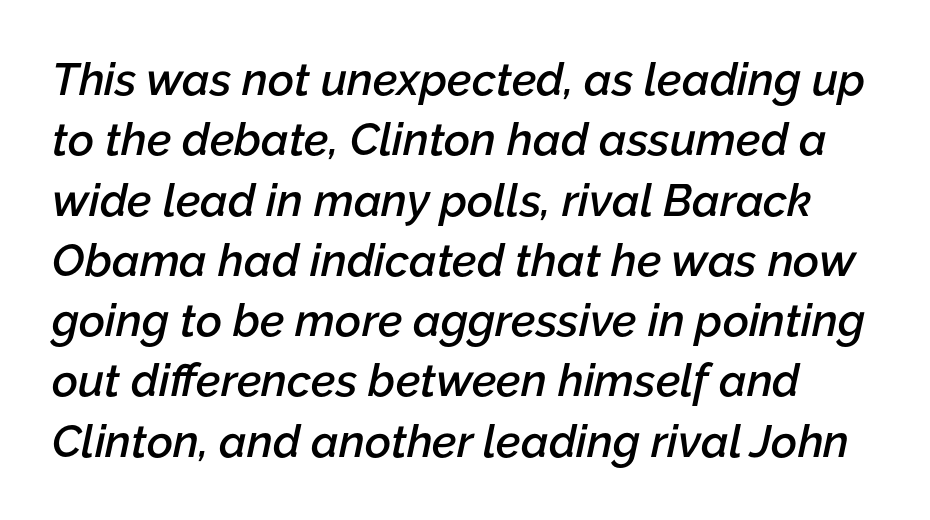
{"italic": "yes", "lean": "right", "slant_degrees": 12, "bold": "semi", "weight": "semibold", "width": "normal", "stroke_contrast": "low", "x_height": "medium", "monospaced": "no", "underline": "no", "line_spacing": "normal", "line_spacing_ratio": 1.34, "letter_spacing": "normal", "letter_spacing_em": 0.0, "glyph_px": 45}
